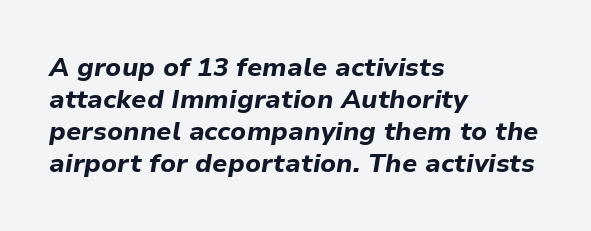
{"italic": "yes", "lean": "right", "slant_degrees": 9, "bold": "yes", "underline": "no", "align": "left", "line_spacing_ratio": 1.23, "letter_spacing": "normal", "letter_spacing_em": 0.0, "glyph_px": 26}
